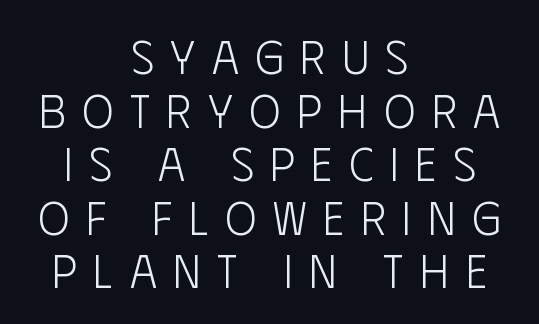
Each stroke keeps to a modest, everyday thickness or less. Characters follow at a spacing far wider than the type designer built in. Which margin do the lines hug? Neither — every line sits in the middle. Descenders hang freely into open space.
